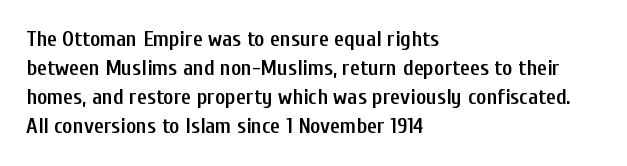
If you drew a ruler down the left edge, every line would touch it. The specimen reads as upright at a glance. The rendering uses a moderate line-height, typical for paragraphs. Has an underline been added? It has not. The line texture is even and compact thanks to regular tracking. Summary of weight: moderately heavy, a semibold.
